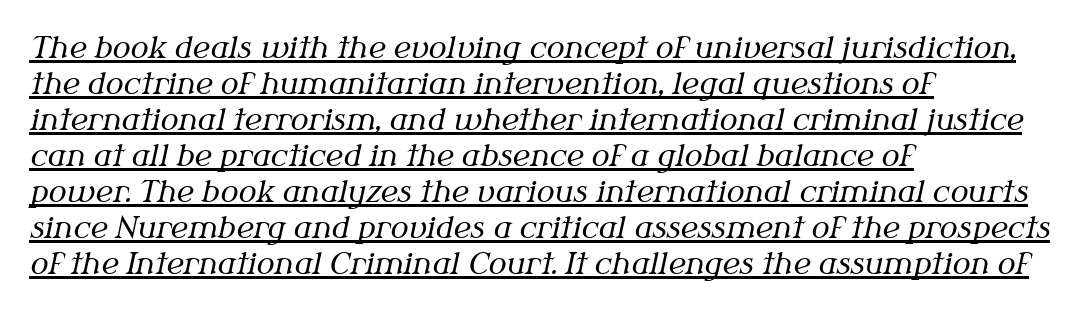
{"serif": "yes", "italic": "yes", "lean": "right", "slant_degrees": 12, "bold": "no", "weight": "regular", "width": "normal", "stroke_contrast": "medium", "x_height": "medium", "monospaced": "no", "underline": "yes", "align": "left", "line_spacing_ratio": 1.2, "letter_spacing": "normal", "letter_spacing_em": 0.0, "glyph_px": 30}
